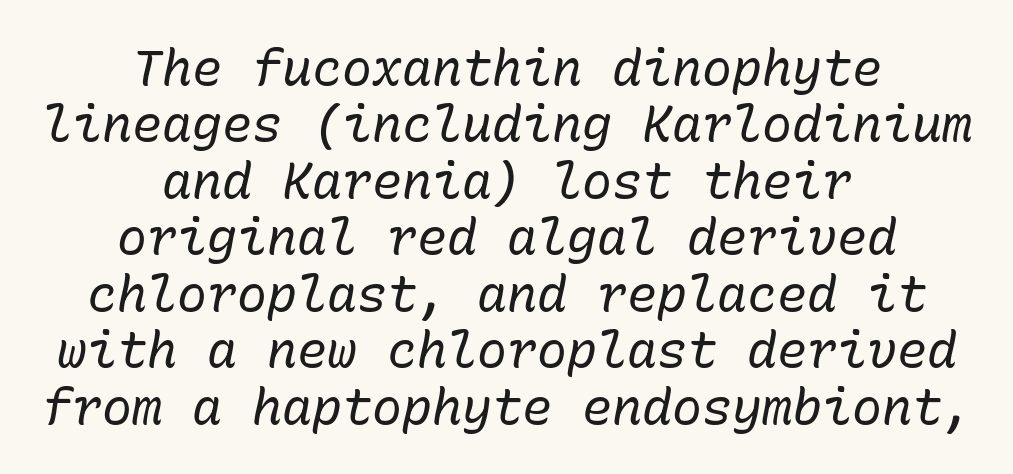
{"italic": "yes", "lean": "right", "slant_degrees": 10, "bold": "no", "weight": "regular", "width": "normal", "stroke_contrast": "low", "x_height": "medium", "monospaced": "yes", "underline": "no", "align": "center", "line_spacing": "tight", "line_spacing_ratio": 1.13, "letter_spacing": "normal", "letter_spacing_em": 0.0, "glyph_px": 50}
